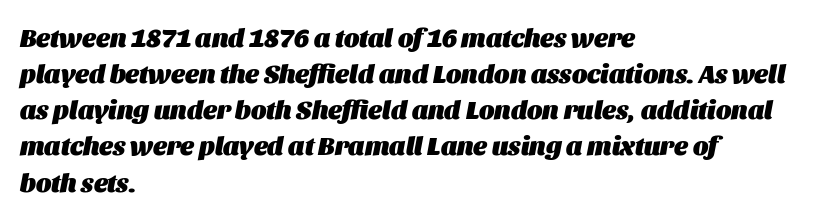
Q: Is the text bold? A: Yes.
Q: Is the text italic (slanted)? A: Yes, it leans right by about 11 degrees.
Q: Is the text underlined? A: No.
Q: How is the paragraph aligned? A: Left-aligned.
Q: Is the spacing between letters normal or unusually wide? A: Normal.
Q: Is the spacing between lines tight, normal or loose? A: Normal.
